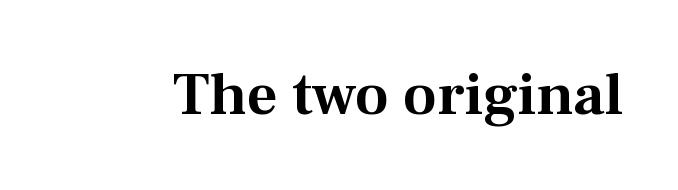
{"serif": "yes", "italic": "no", "width": "normal", "stroke_contrast": "medium", "x_height": "medium", "monospaced": "no", "underline": "no", "letter_spacing": "normal", "letter_spacing_em": 0.0, "glyph_px": 61}
